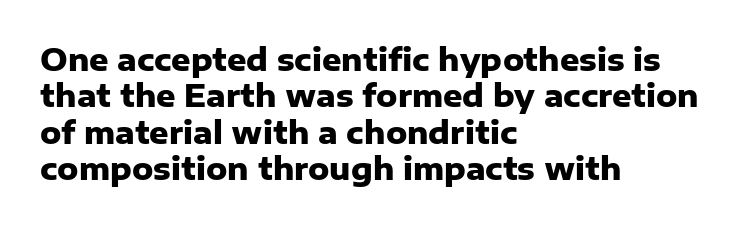
The image shows 30 px heavy sans-serif type, upright; set left-aligned, line spacing 1.21x, normal letter spacing, not underlined; low stroke contrast and a medium x-height.
